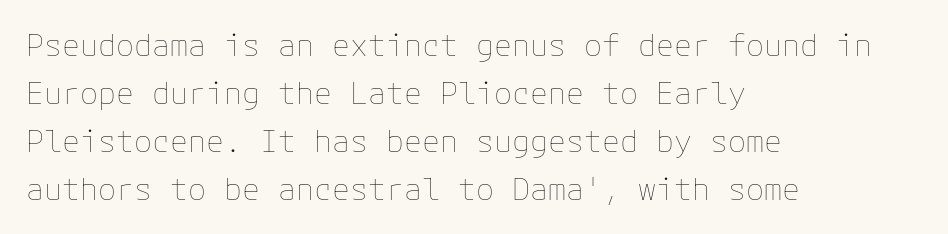
{"italic": "no", "bold": "no", "weight": "thin", "width": "normal", "stroke_contrast": "low", "x_height": "medium", "underline": "no", "align": "left", "line_spacing": "normal", "line_spacing_ratio": 1.6, "letter_spacing": "normal", "letter_spacing_em": 0.0, "glyph_px": 30}
